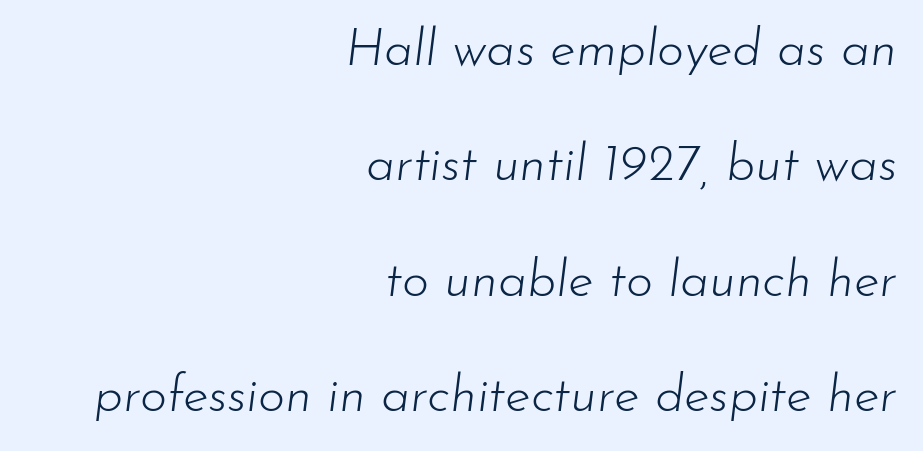
{"italic": "yes", "lean": "right", "slant_degrees": 7, "bold": "no", "weight": "light", "width": "normal", "stroke_contrast": "low", "x_height": "small", "monospaced": "no", "underline": "no", "align": "right", "line_spacing": "loose", "line_spacing_ratio": 2.22, "letter_spacing": "normal", "letter_spacing_em": 0.0, "glyph_px": 52}
